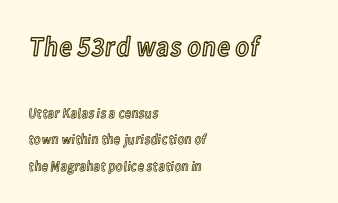
Q: Is the text italic (slanted)? A: Yes.
Q: Is the text underlined? A: No.
Q: How is the paragraph aligned? A: Left-aligned.
Q: Is the spacing between letters normal or unusually wide? A: Normal.
Q: Is the spacing between lines tight, normal or loose? A: Loose.
Q: Which block of text is set in a larger size, the first (top) or the second (bottom)? A: The first (top) one.
Q: Width (condensed, normal, or wide)? A: Condensed.
Q: x-height? A: Medium.
Q: Monospaced? A: No.
